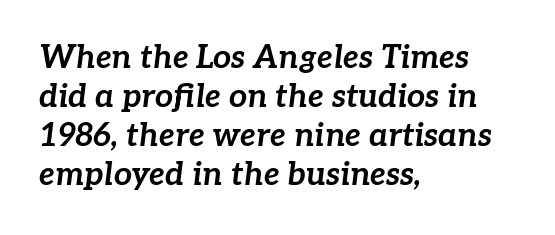
The image shows 32 px bold type, italic (leaning right); set left-aligned, line spacing 1.22x, normal letter spacing, not underlined; low stroke contrast and a medium x-height.
